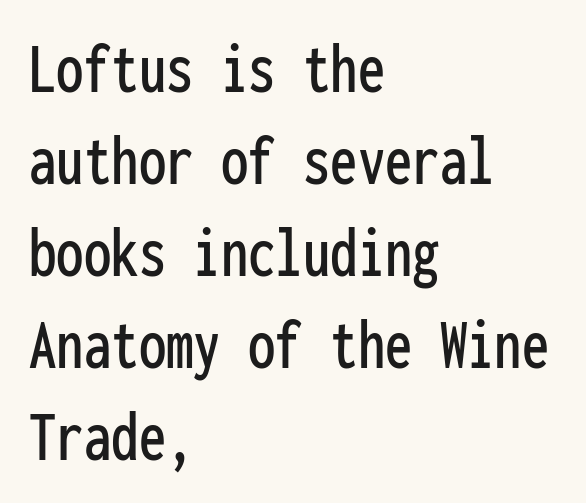
{"serif": "no", "italic": "no", "width": "condensed", "stroke_contrast": "low", "x_height": "medium", "monospaced": "yes", "underline": "no", "align": "left", "line_spacing": "normal", "line_spacing_ratio": 1.26, "letter_spacing": "normal", "letter_spacing_em": 0.0, "glyph_px": 73}
